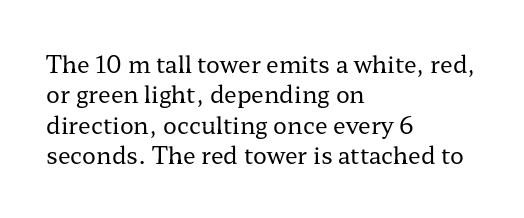
The image shows 23 px text type, upright; set left-aligned, normal line spacing (1.32x), normal letter spacing, not underlined.
